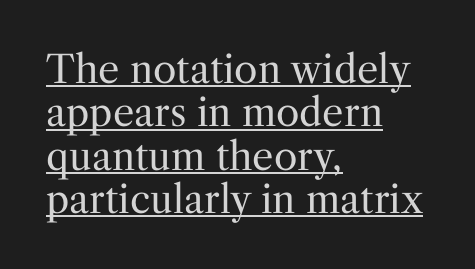
Look at the tracking — it's just the regular setting, nothing added. This rendering features underlined lettering. You can tell from the footed stems that serif type was used. Heft: none added — not bold.
